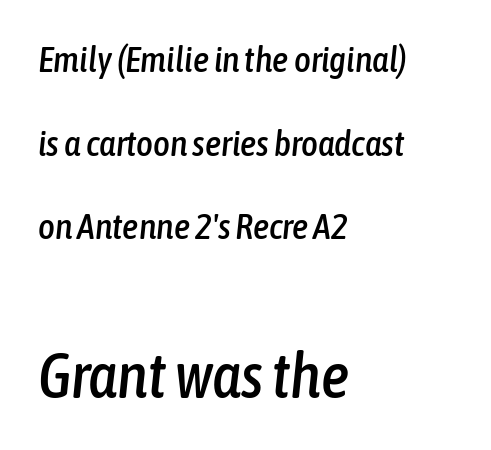
The image shows 63 px condensed type, italic (leaning right); set left-aligned, loose line spacing (2.32x), normal letter spacing, not underlined; the second (bottom) block is 1.75x larger; low stroke contrast and a medium x-height.
